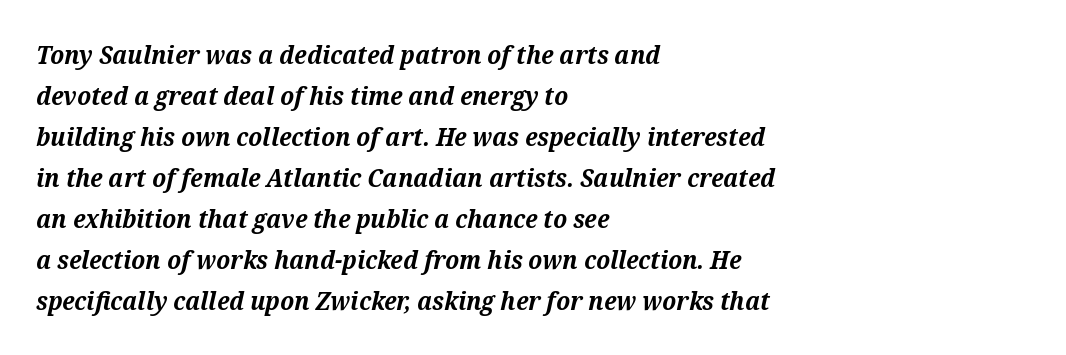
Horizontal bands of white between lines are of average thickness. Its strokes are broad and dark, the hallmark of bold type. Quick note: italic. Glyph-to-glyph distance matches everyday printed text. Honestly, there is no underline to notice here at all.
